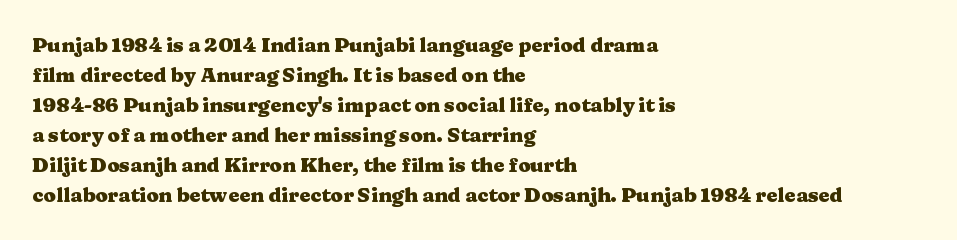
The image shows 20 px bold type, upright; set left-aligned, normal line spacing (1.5x), normal letter spacing, not underlined.
